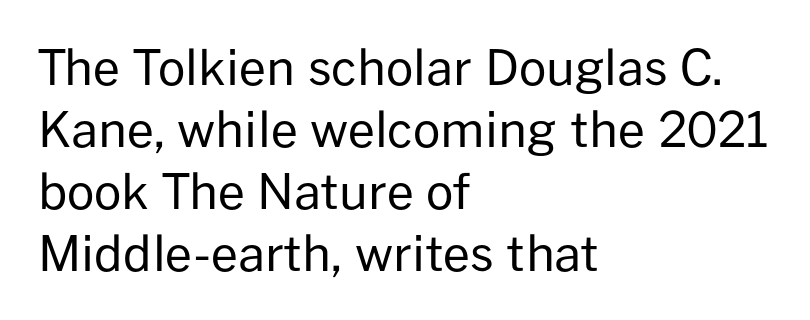
{"serif": "no", "italic": "no", "bold": "no", "weight": "regular", "width": "normal", "stroke_contrast": "low", "x_height": "medium", "monospaced": "no", "underline": "no", "align": "left", "line_spacing": "normal", "line_spacing_ratio": 1.29, "letter_spacing": "normal", "letter_spacing_em": 0.0, "glyph_px": 48}
